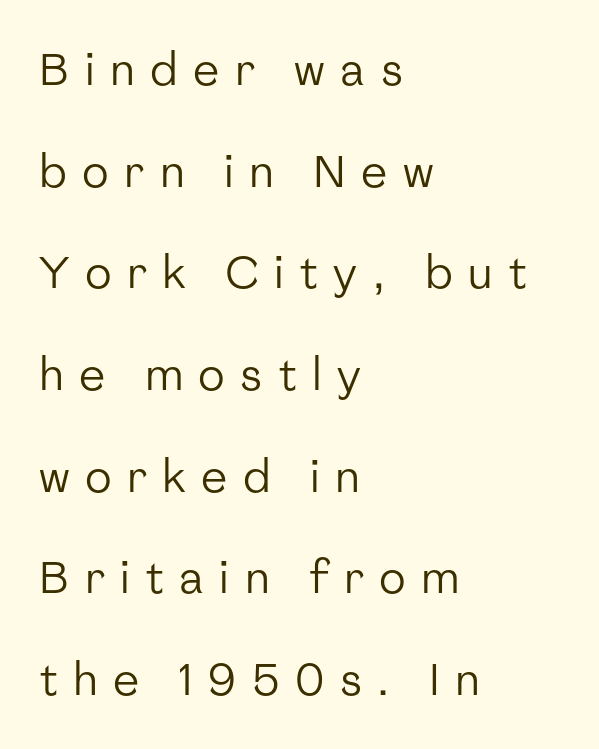
The image shows 44 px regular-weight sans-serif type, upright; set left-aligned, loose line spacing (2.31x), unusually wide letter spacing (+0.35 em), not underlined; low stroke contrast and a medium x-height.
